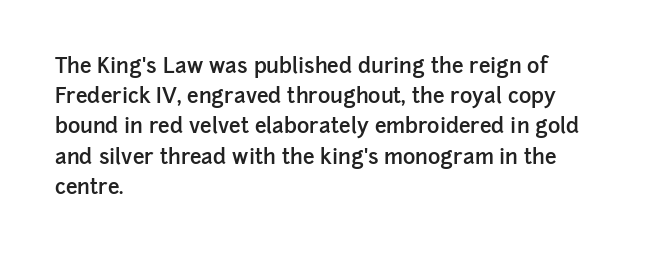
{"italic": "no", "bold": "semi", "underline": "no", "align": "left", "line_spacing": "normal", "line_spacing_ratio": 1.44, "letter_spacing": "normal", "letter_spacing_em": 0.0, "glyph_px": 21}
